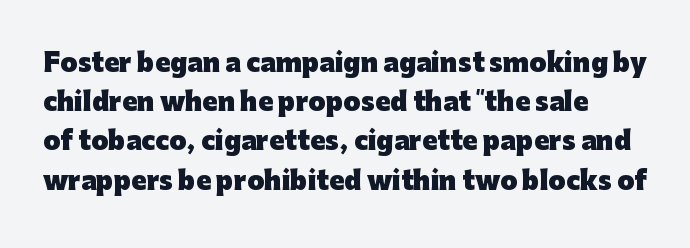
{"italic": "no", "bold": "yes", "underline": "no", "line_spacing": "normal", "line_spacing_ratio": 1.57, "letter_spacing": "normal", "letter_spacing_em": 0.0, "glyph_px": 25}
